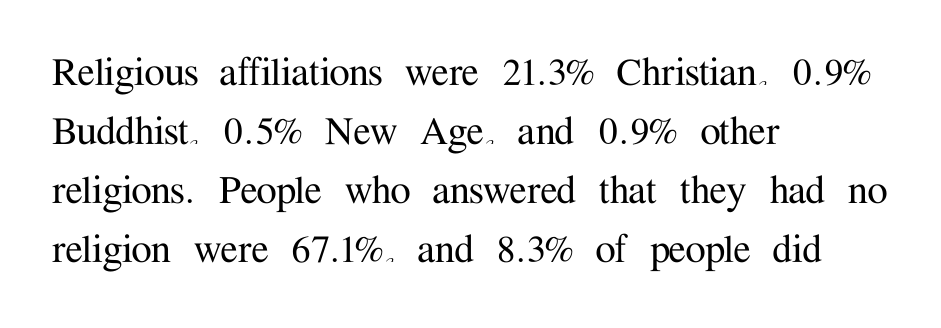
Is this a fixed-width face? No — the glyphs have proportional, varying widths. The space beneath each line is pristine and unruled. Honestly, the row spacing looks completely unremarkable. If you drew a ruler down the left edge, every line would touch it.
